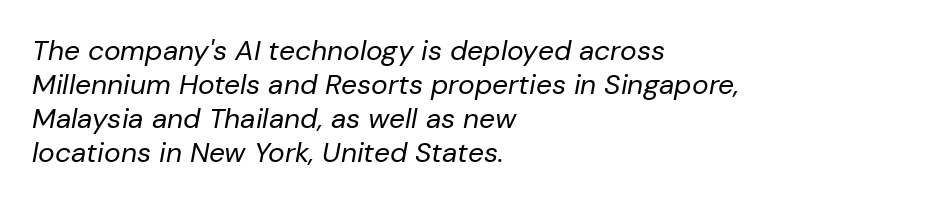
Q: Is the text bold? A: No.
Q: Is the text italic (slanted)? A: Yes, it leans right by about 10 degrees.
Q: Is the text underlined? A: No.
Q: How is the paragraph aligned? A: Left-aligned.
Q: Is the spacing between letters normal or unusually wide? A: Normal.
Q: Width (condensed, normal, or wide)? A: Normal.
Q: Stroke contrast? A: Low.
Q: x-height? A: Medium.
Q: Monospaced? A: No.
